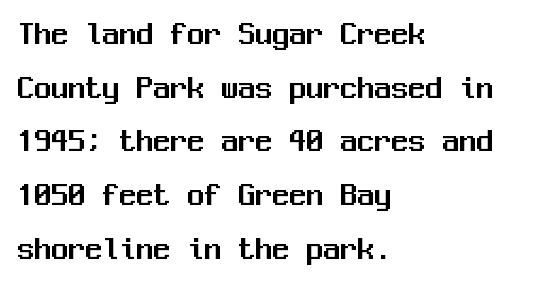
The specimen reads as upright at a glance. Normally led — the rows are evenly, conventionally spaced. The passage is arranged the way most books set body copy — flush left. The passage shown is typed in a monospace face where columns stay perfectly aligned. The strip under each line holds only bare page. Honestly, the letter spacing is just normal — you wouldn't notice it.
